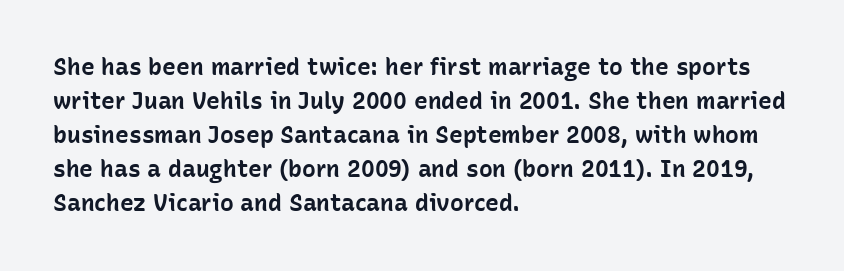
The strip under each line holds only bare page. How are the letters spaced? Ordinarily, with no added tracking. Line spacing here is normal. This rendering uses left alignment, leaving the right contour irregular. When letters stand straight like this, we call the style roman or upright. The rendering uses a bold face; every stroke is thick and dark.
